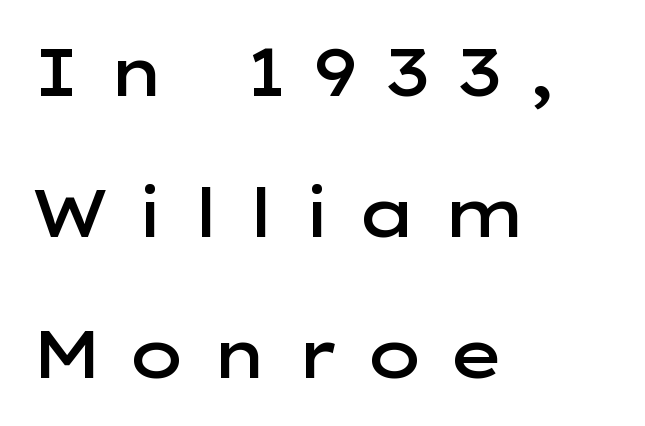
Varying glyph widths throughout — classic text-font behaviour. I'd call this a sans setting — the letters go barefoot. Rendered with straight, roman letterforms. Glance below the letters and you will spot only blank space.
